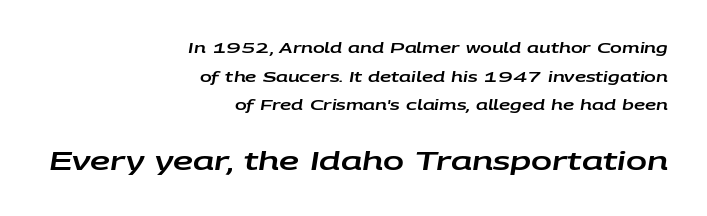
Q: Is the text italic (slanted)? A: Yes, it leans right by about 9 degrees.
Q: Is the text underlined? A: No.
Q: How is the paragraph aligned? A: Right-aligned.
Q: Is the spacing between letters normal or unusually wide? A: Normal.
Q: Is the spacing between lines tight, normal or loose? A: Loose.
Q: Which block of text is set in a larger size, the first (top) or the second (bottom)? A: The second (bottom) one.
